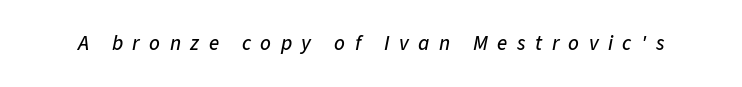
{"italic": "yes", "lean": "right", "slant_degrees": 11, "underline": "no", "letter_spacing": "wide", "letter_spacing_em": 0.45, "glyph_px": 21}
